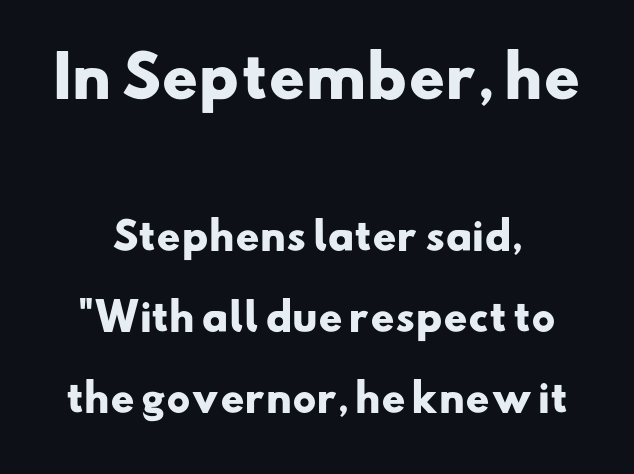
{"serif": "no", "bold": "yes", "weight": "heavy", "width": "wide", "stroke_contrast": "low", "x_height": "small", "monospaced": "no", "underline": "no", "align": "center", "line_spacing": "loose", "line_spacing_ratio": 2.19, "letter_spacing": "normal", "letter_spacing_em": 0.0, "larger_block": "first", "size_ratio": 1.51, "glyph_px": 56}
